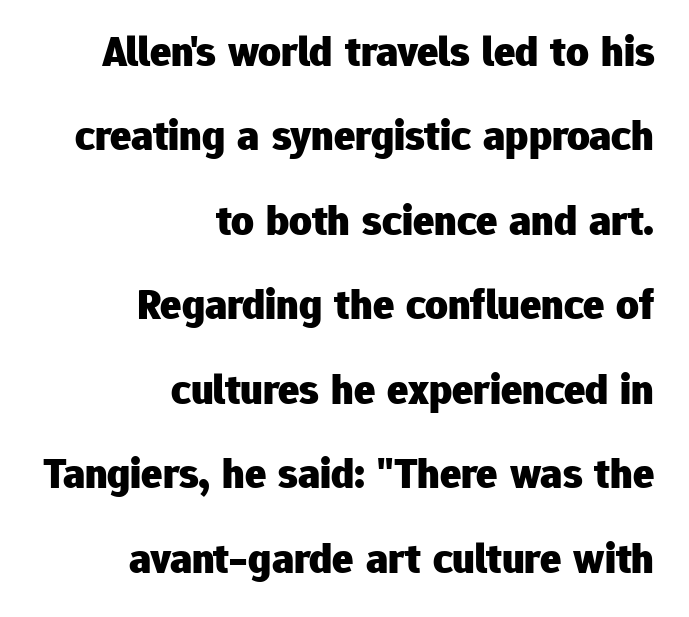
Q: Is the text bold? A: Yes.
Q: Is the text italic (slanted)? A: No, it is upright.
Q: Is the typeface a serif or a sans-serif typeface? A: Sans-serif.
Q: Is the text underlined? A: No.
Q: How is the paragraph aligned? A: Right-aligned.
Q: Is the spacing between letters normal or unusually wide? A: Normal.
Q: Is the spacing between lines tight, normal or loose? A: Loose.
Q: Width (condensed, normal, or wide)? A: Normal.
Q: Stroke contrast? A: Low.
Q: x-height? A: Medium.
Q: Monospaced? A: No.
